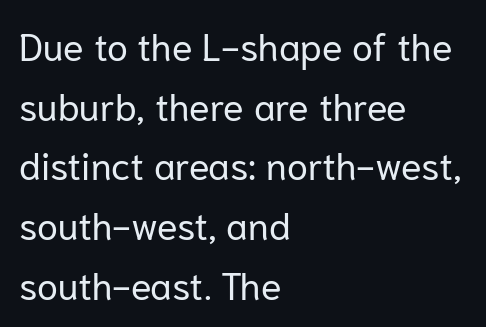
Q: Is the text bold? A: No.
Q: Is the text italic (slanted)? A: No, it is upright.
Q: Is the typeface a serif or a sans-serif typeface? A: Sans-serif.
Q: Is the text underlined? A: No.
Q: How is the paragraph aligned? A: Left-aligned.
Q: Is the spacing between letters normal or unusually wide? A: Normal.
Q: Is the spacing between lines tight, normal or loose? A: Normal.
Q: Width (condensed, normal, or wide)? A: Normal.
Q: Stroke contrast? A: Low.
Q: x-height? A: Medium.
Q: Monospaced? A: No.
